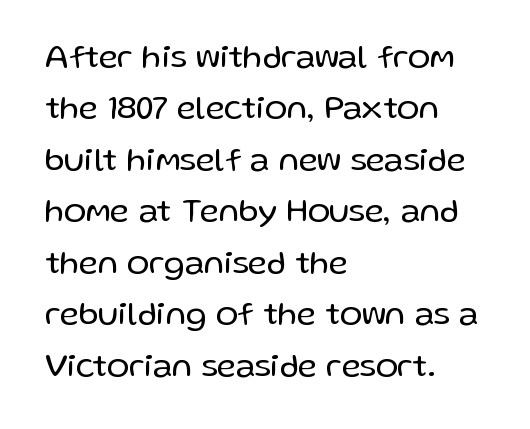
The image shows 33 px regular-weight sans-serif type, upright; set left-aligned, normal line spacing (1.56x), normal letter spacing, not underlined; low stroke contrast and a medium x-height.
